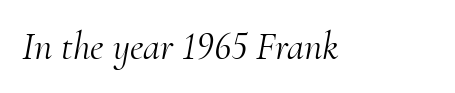
{"serif": "yes", "italic": "yes", "lean": "right", "slant_degrees": 10, "bold": "no", "weight": "light", "width": "normal", "stroke_contrast": "medium", "x_height": "small", "monospaced": "no", "underline": "no", "letter_spacing": "normal", "letter_spacing_em": 0.0, "glyph_px": 39}
